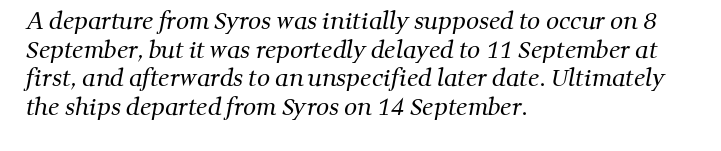
Is the stroke heavy? The answer is a plain regular-or-lighter. The lines in this sample share a left origin and differ only in where they stop. Is there much room between lines? A standard amount, neither cramped nor airy. Compared with typical body copy, the letter spacing here is the same.
